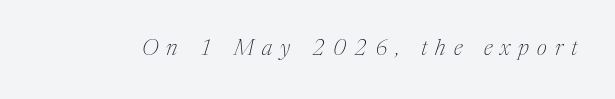
The image shows 22 px text type, italic (leaning right); set unusually wide letter spacing (+0.37 em), not underlined.
